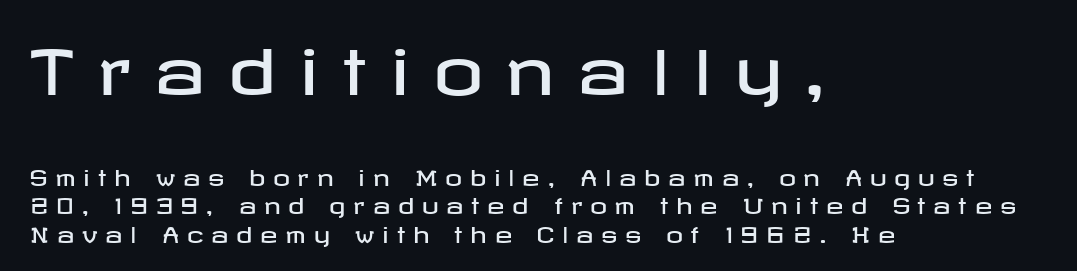
Q: Is the text italic (slanted)? A: No, it is upright.
Q: Is the typeface a serif or a sans-serif typeface? A: Sans-serif.
Q: Is the text underlined? A: No.
Q: How is the paragraph aligned? A: Left-aligned.
Q: Is the spacing between letters normal or unusually wide? A: Unusually wide.
Q: Is the spacing between lines tight, normal or loose? A: Normal.
Q: Which block of text is set in a larger size, the first (top) or the second (bottom)? A: The first (top) one.
Q: Width (condensed, normal, or wide)? A: Wide.
Q: Stroke contrast? A: Low.
Q: x-height? A: Medium.
